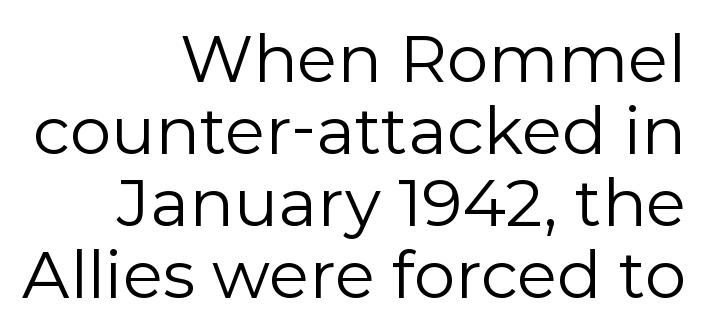
The font family rendered here belongs to the sans-serif group. Proportional: the letters do not fall into vertical columns. Italic? Not at all — the glyphs are vertical. The lines in this sample share a right terminus and differ only in where they begin. No extra ink here — the face is not bold.
